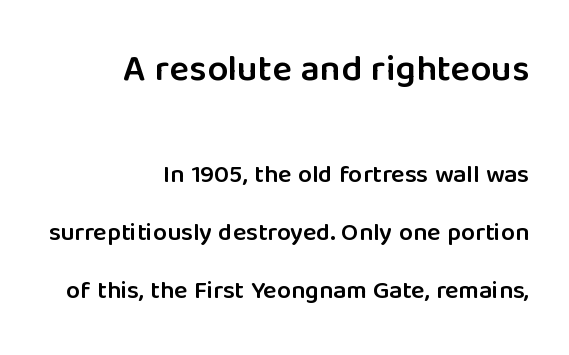
{"serif": "no", "italic": "no", "bold": "semi", "weight": "semibold", "width": "normal", "stroke_contrast": "low", "x_height": "medium", "monospaced": "no", "underline": "no", "align": "right", "line_spacing": "loose", "line_spacing_ratio": 2.31, "letter_spacing": "normal", "letter_spacing_em": 0.0, "larger_block": "first", "size_ratio": 1.48, "glyph_px": 37}
